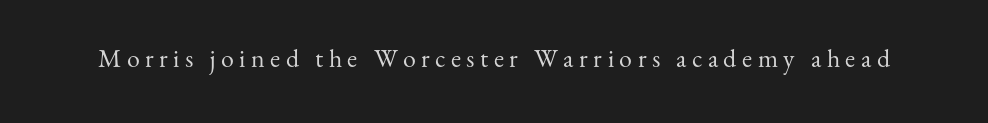
Q: Is the text bold? A: No.
Q: Is the text italic (slanted)? A: No, it is upright.
Q: Is the text underlined? A: No.
Q: Is the spacing between letters normal or unusually wide? A: Unusually wide.
